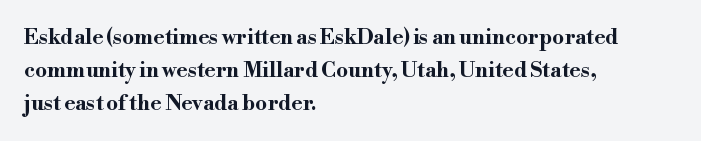
{"italic": "no", "bold": "yes", "underline": "no", "align": "left", "line_spacing": "normal", "line_spacing_ratio": 1.56, "letter_spacing": "normal", "letter_spacing_em": 0.0, "glyph_px": 21}
